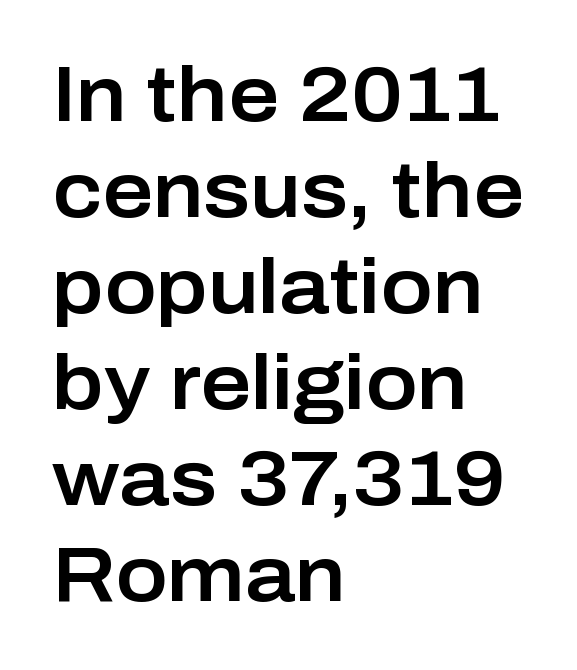
{"serif": "no", "italic": "no", "width": "normal", "stroke_contrast": "low", "x_height": "medium", "monospaced": "no", "underline": "no", "align": "left", "line_spacing_ratio": 1.23, "letter_spacing": "normal", "letter_spacing_em": 0.0, "glyph_px": 78}
